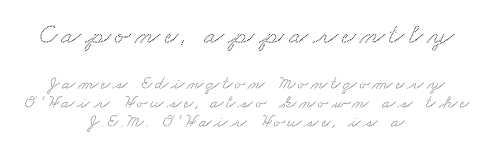
{"serif": "yes", "width": "wide", "stroke_contrast": "medium", "x_height": "small", "monospaced": "no", "underline": "no", "align": "center", "line_spacing": "tight", "line_spacing_ratio": 0.99, "larger_block": "first", "size_ratio": 1.53, "glyph_px": 29}
